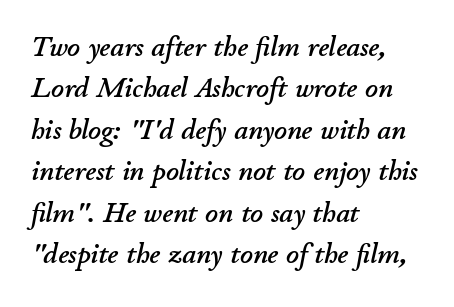
{"italic": "yes", "lean": "right", "slant_degrees": 11, "width": "normal", "stroke_contrast": "low", "x_height": "small", "monospaced": "no", "underline": "no", "align": "left", "line_spacing": "normal", "line_spacing_ratio": 1.48, "letter_spacing": "normal", "letter_spacing_em": 0.0, "glyph_px": 28}
